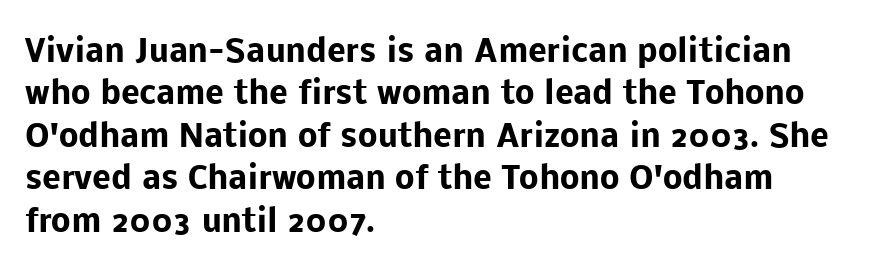
The rendering uses natural spacing where letterforms have individual widths. The face used here is rendered with its standard letterfit. What weight is shown? A full bold with thick strokes. The rendering shows plain stroke endings on the letterforms — a sans-serif design. Leading: standard.
